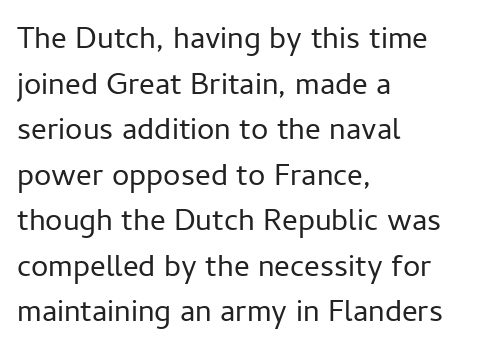
{"serif": "no", "italic": "no", "bold": "no", "weight": "regular", "width": "normal", "stroke_contrast": "low", "x_height": "medium", "monospaced": "no", "underline": "no", "align": "left", "line_spacing": "normal", "line_spacing_ratio": 1.47, "letter_spacing": "normal", "letter_spacing_em": 0.0, "glyph_px": 31}
